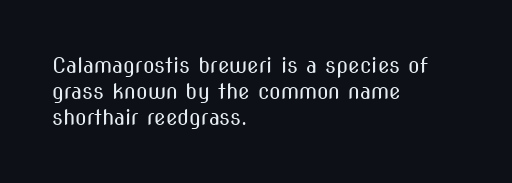
Q: Is the text bold? A: No.
Q: Is the text italic (slanted)? A: No, it is upright.
Q: Is the text underlined? A: No.
Q: How is the paragraph aligned? A: Left-aligned.
Q: Is the spacing between letters normal or unusually wide? A: Normal.
